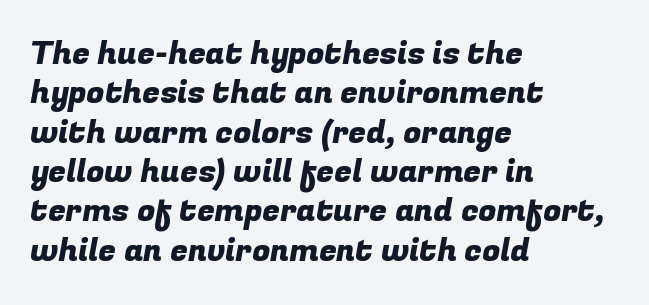
Q: Is the typeface a serif or a sans-serif typeface? A: Sans-serif.
Q: Is the text underlined? A: No.
Q: How is the paragraph aligned? A: Left-aligned.
Q: Is the spacing between letters normal or unusually wide? A: Normal.
Q: Width (condensed, normal, or wide)? A: Normal.
Q: Stroke contrast? A: Low.
Q: x-height? A: Medium.
Q: Monospaced? A: No.
